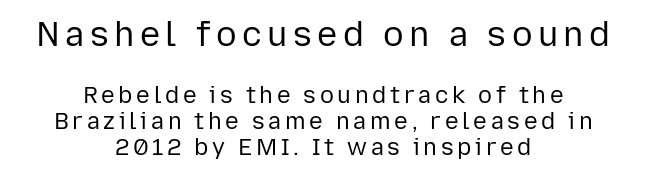
The image shows 34 px regular-weight sans-serif type, upright; set centered, tight line spacing (1.12x), not underlined; the first (top) block is 1.48x larger; low stroke contrast and a medium x-height.
